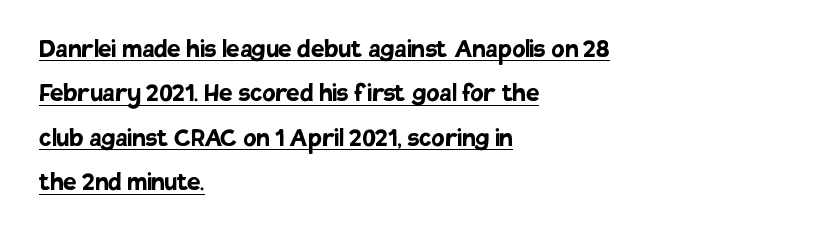
{"serif": "no", "italic": "no", "bold": "yes", "weight": "semibold", "width": "normal", "stroke_contrast": "low", "x_height": "large", "monospaced": "no", "underline": "yes", "align": "left", "line_spacing": "normal", "line_spacing_ratio": 1.48, "letter_spacing": "normal", "letter_spacing_em": 0.0, "glyph_px": 30}
